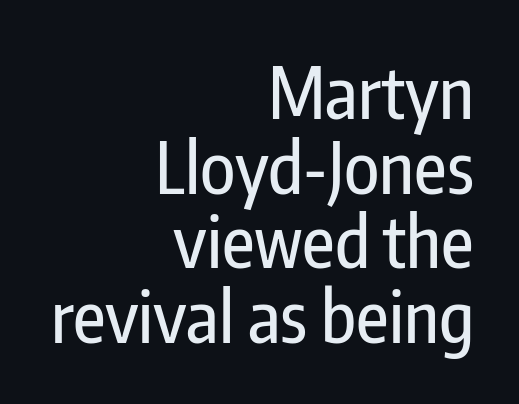
Quick note: not italic, upright. Notice how descenders almost collide with the ascenders below — that's tight leading. The specimen omits any rule beneath the text block's lines. Caption: multi-line text, flush right, ragged left. Proportional: the letters do not fall into vertical columns. Examine the stroke ends and you'll find no serifs.
